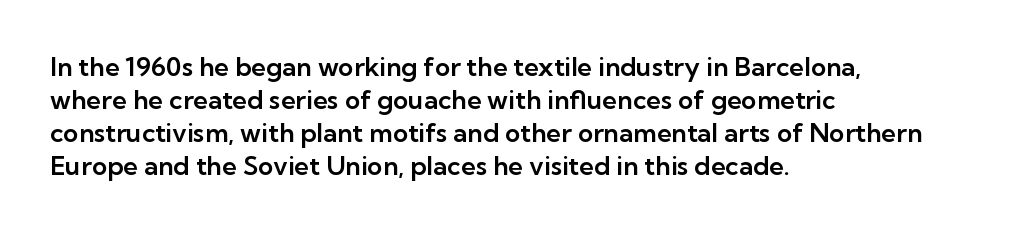
Q: Is the text italic (slanted)? A: No, it is upright.
Q: Is the text underlined? A: No.
Q: How is the paragraph aligned? A: Left-aligned.
Q: Is the spacing between letters normal or unusually wide? A: Normal.
Q: Is the spacing between lines tight, normal or loose? A: Normal.
